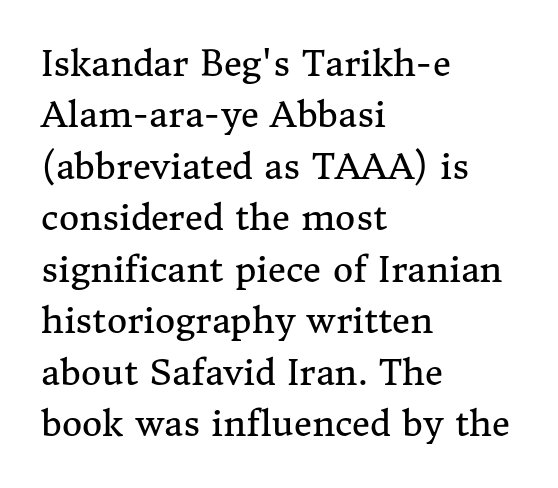
{"serif": "yes", "italic": "no", "bold": "no", "weight": "regular", "width": "normal", "stroke_contrast": "medium", "x_height": "medium", "monospaced": "no", "underline": "no", "align": "left", "line_spacing": "normal", "line_spacing_ratio": 1.47, "letter_spacing": "normal", "letter_spacing_em": 0.0, "glyph_px": 35}
